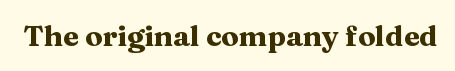
The image shows 29 px heavy, wide serif type, upright; set normal letter spacing, not underlined; medium stroke contrast and a medium x-height.
